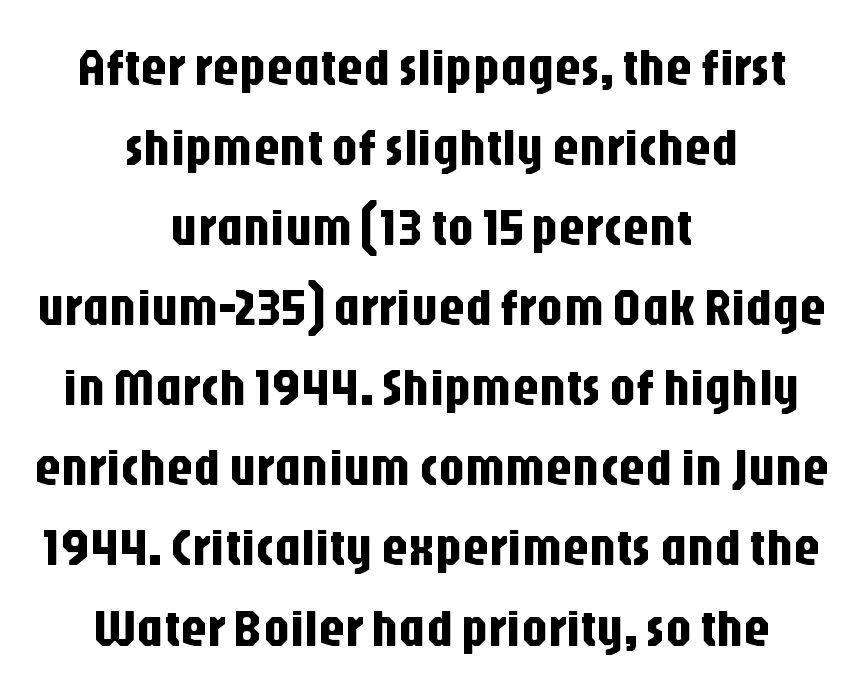
The image shows 52 px condensed sans-serif type, upright; set centered, normal line spacing (1.54x), normal letter spacing, not underlined; low stroke contrast and a large x-height.
